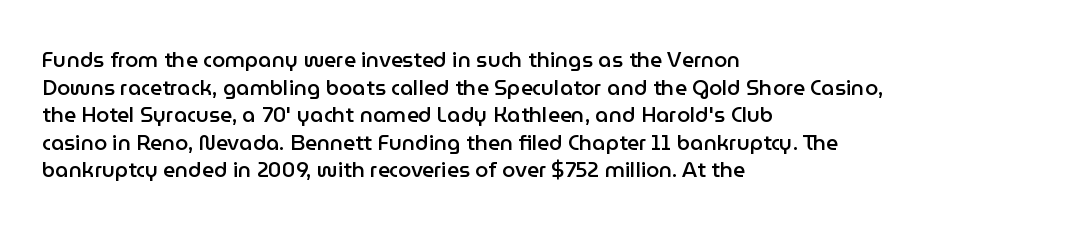
This sample uses plain, unmodified letter spacing. The foot of each line stays bare and open. The leading is moderate, giving the passage an even texture. A somewhat darkened texture: the type is semibold rather than bold.
